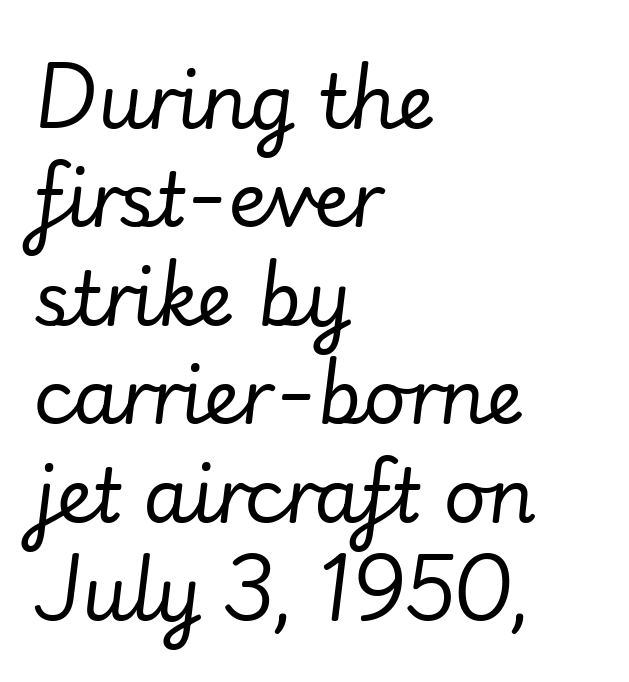
The image shows 74 px regular-weight type, italic (leaning right); set left-aligned, normal line spacing (1.33x), normal letter spacing, not underlined; low stroke contrast and a small x-height.
